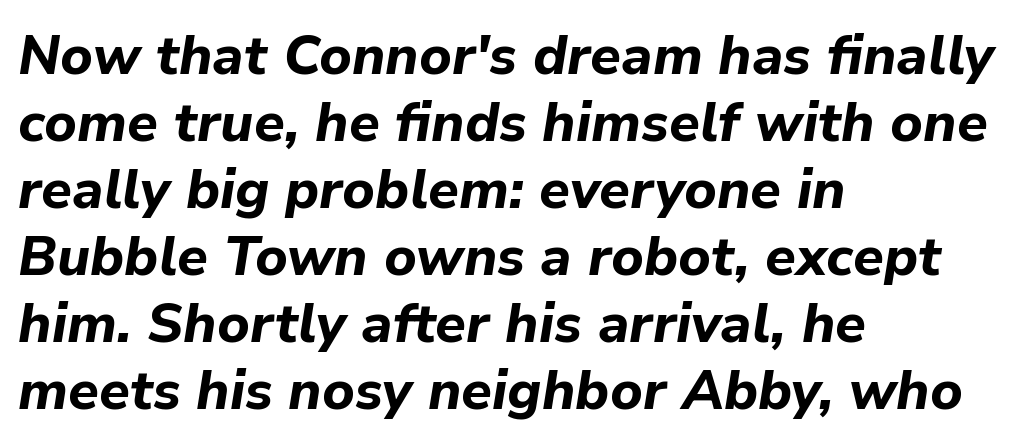
Q: Is the text bold? A: Yes.
Q: Is the text italic (slanted)? A: Yes, it leans right by about 9 degrees.
Q: Is the text underlined? A: No.
Q: How is the paragraph aligned? A: Left-aligned.
Q: Is the spacing between letters normal or unusually wide? A: Normal.
Q: Width (condensed, normal, or wide)? A: Normal.
Q: Stroke contrast? A: Low.
Q: x-height? A: Medium.
Q: Monospaced? A: No.
